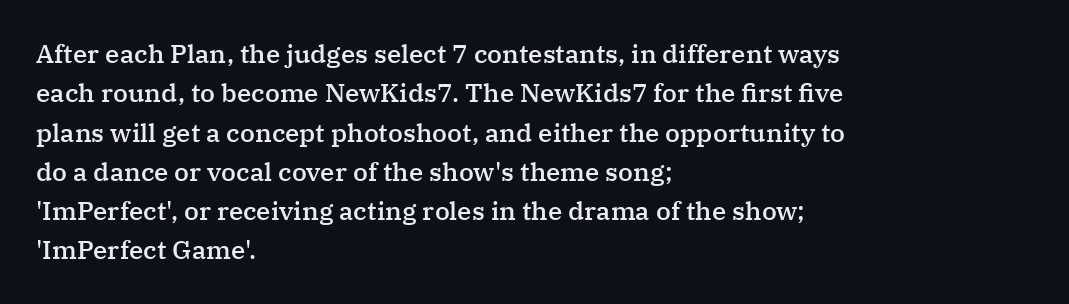
The image shows 26 px text type, upright; set left-aligned, normal line spacing (1.51x), normal letter spacing, not underlined.
